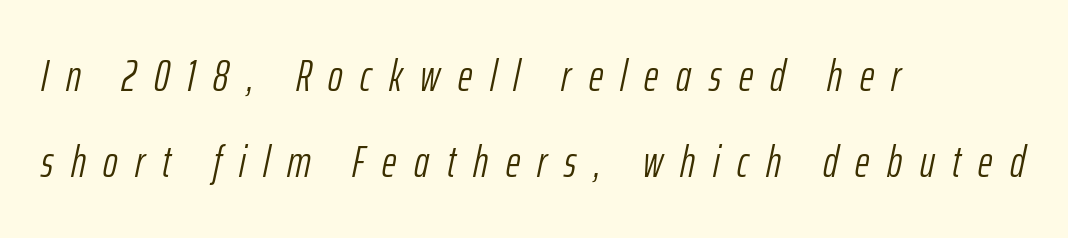
Q: Is the text bold? A: No.
Q: Is the text italic (slanted)? A: Yes, it leans right by about 12 degrees.
Q: Is the text underlined? A: No.
Q: How is the paragraph aligned? A: Left-aligned.
Q: Is the spacing between letters normal or unusually wide? A: Unusually wide.
Q: Is the spacing between lines tight, normal or loose? A: Loose.
Q: Width (condensed, normal, or wide)? A: Condensed.
Q: Stroke contrast? A: Low.
Q: x-height? A: Medium.
Q: Monospaced? A: No.
